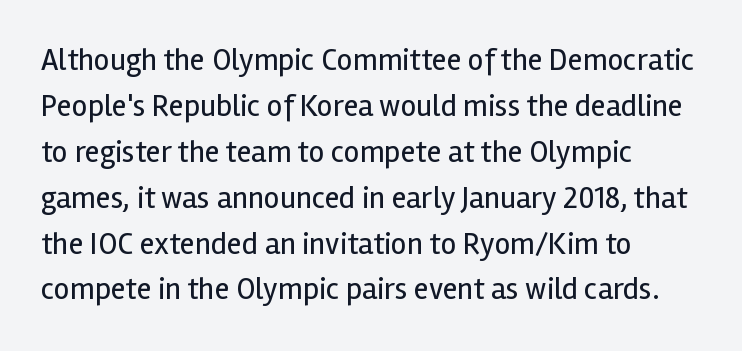
The text was rendered using a sans face with plain stroke endings. Honestly, the row spacing looks completely unremarkable. No letter is thick-stroked: the sample isn't bold. Rendered with straight, roman letterforms.
